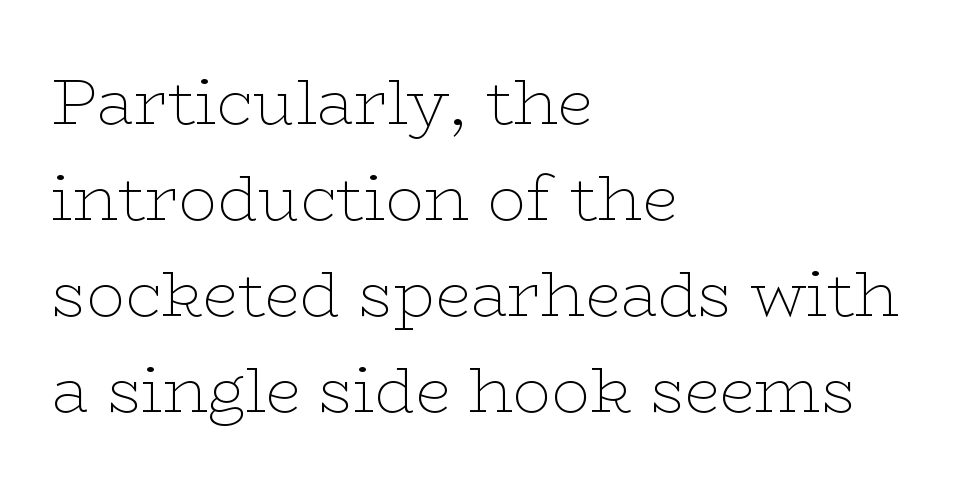
{"serif": "yes", "italic": "no", "bold": "no", "weight": "thin", "width": "wide", "stroke_contrast": "low", "x_height": "medium", "monospaced": "no", "underline": "no", "align": "left", "line_spacing": "normal", "line_spacing_ratio": 1.5, "letter_spacing": "normal", "letter_spacing_em": 0.0, "glyph_px": 64}
